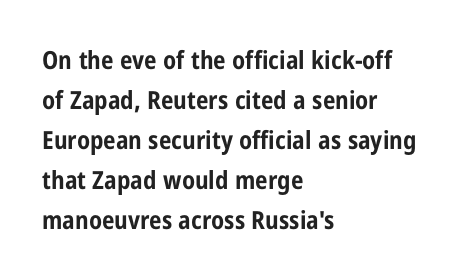
Q: Is the text bold? A: Yes.
Q: Is the text italic (slanted)? A: No, it is upright.
Q: Is the text underlined? A: No.
Q: How is the paragraph aligned? A: Left-aligned.
Q: Is the spacing between letters normal or unusually wide? A: Normal.
Q: Is the spacing between lines tight, normal or loose? A: Normal.
